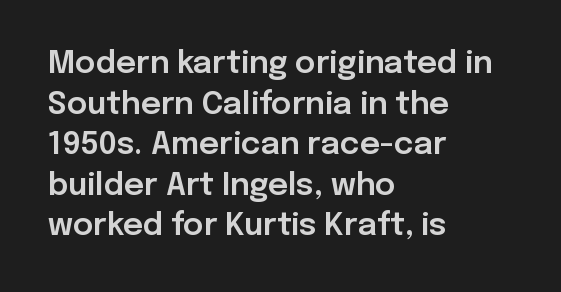
No word sits above an underline. Is there much room between lines? A standard amount, neither cramped nor airy. You could not count columns in this text — the font is proportionally spaced. Casual observation: everything's shoved over to the left.
